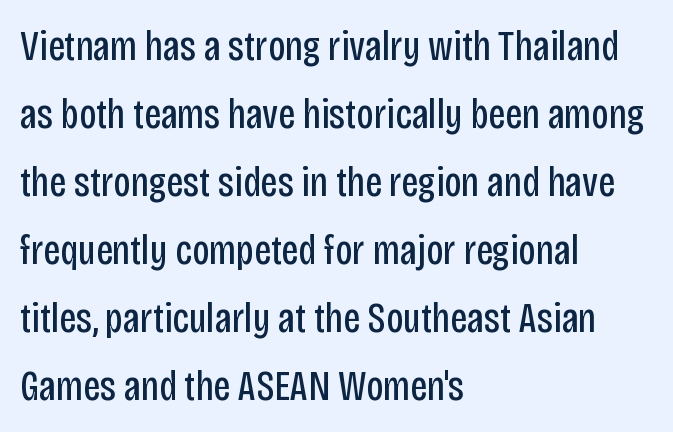
Q: Is the text bold? A: No.
Q: Is the text italic (slanted)? A: No, it is upright.
Q: Is the typeface a serif or a sans-serif typeface? A: Sans-serif.
Q: Is the text underlined? A: No.
Q: How is the paragraph aligned? A: Left-aligned.
Q: Is the spacing between letters normal or unusually wide? A: Normal.
Q: Is the spacing between lines tight, normal or loose? A: Normal.
Q: Width (condensed, normal, or wide)? A: Condensed.
Q: Stroke contrast? A: Low.
Q: x-height? A: Large.
Q: Monospaced? A: No.
